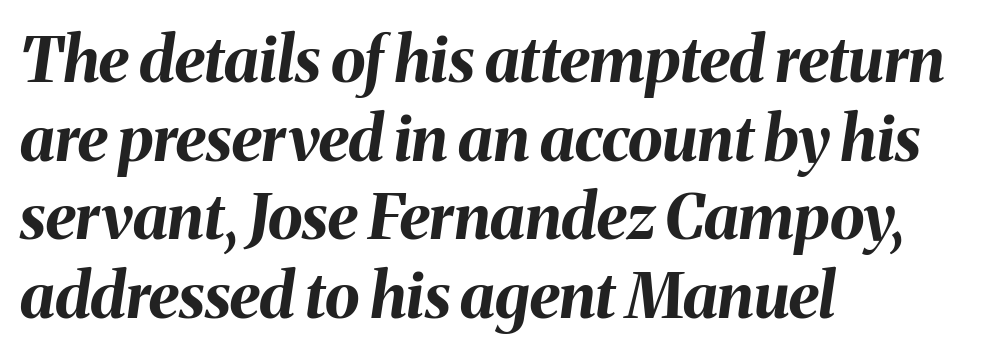
Q: Is the text bold? A: Yes.
Q: Is the text italic (slanted)? A: Yes, it leans right by about 8 degrees.
Q: Is the text underlined? A: No.
Q: How is the paragraph aligned? A: Left-aligned.
Q: Is the spacing between letters normal or unusually wide? A: Normal.
Q: Is the spacing between lines tight, normal or loose? A: Normal.
Q: Width (condensed, normal, or wide)? A: Normal.
Q: Stroke contrast? A: Medium.
Q: x-height? A: Medium.
Q: Monospaced? A: No.
